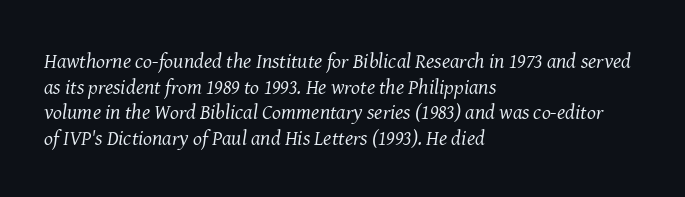
{"italic": "yes", "lean": "right", "slant_degrees": 8, "bold": "no", "underline": "no", "align": "left", "line_spacing_ratio": 1.22, "letter_spacing": "normal", "letter_spacing_em": 0.0, "glyph_px": 21}
